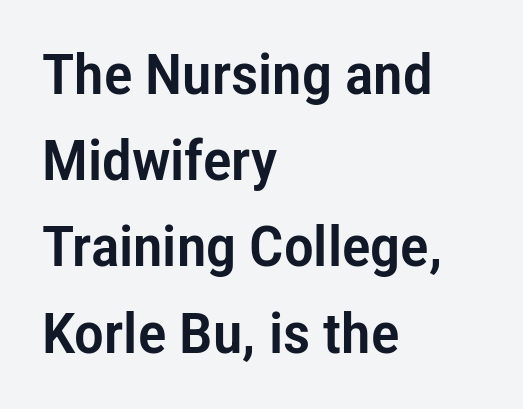
{"serif": "no", "italic": "no", "width": "condensed", "stroke_contrast": "low", "x_height": "medium", "monospaced": "no", "underline": "no", "align": "left", "line_spacing": "normal", "line_spacing_ratio": 1.54, "letter_spacing": "normal", "letter_spacing_em": 0.0, "glyph_px": 56}
